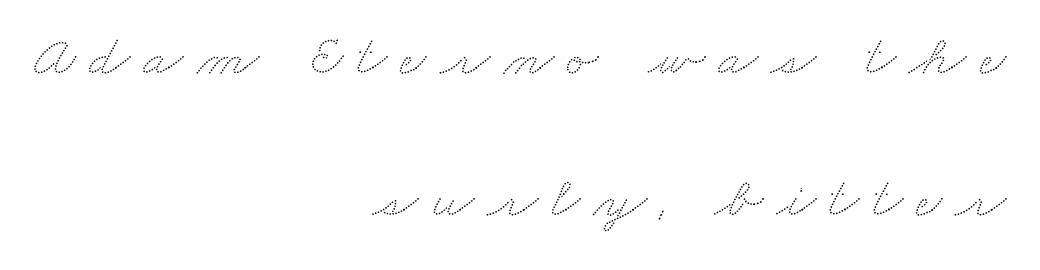
The image shows 58 px wide type; set right-aligned, loose line spacing (2.45x), unusually wide letter spacing (+0.23 em), not underlined; low stroke contrast and a small x-height.
